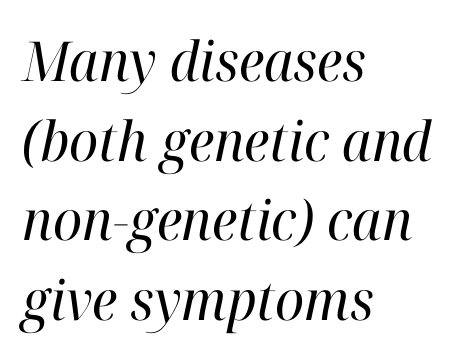
{"serif": "yes", "italic": "yes", "lean": "right", "slant_degrees": 12, "bold": "no", "weight": "regular", "width": "normal", "stroke_contrast": "high", "x_height": "medium", "monospaced": "no", "underline": "no", "align": "left", "line_spacing": "normal", "line_spacing_ratio": 1.45, "letter_spacing": "normal", "letter_spacing_em": 0.0, "glyph_px": 55}
